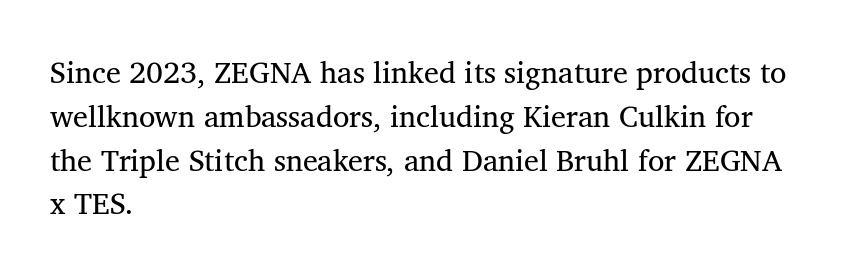
Q: Is the text bold? A: No.
Q: Is the text italic (slanted)? A: No, it is upright.
Q: Is the typeface a serif or a sans-serif typeface? A: Serif.
Q: Is the text underlined? A: No.
Q: How is the paragraph aligned? A: Left-aligned.
Q: Is the spacing between letters normal or unusually wide? A: Normal.
Q: Is the spacing between lines tight, normal or loose? A: Normal.
Q: Width (condensed, normal, or wide)? A: Normal.
Q: Stroke contrast? A: Medium.
Q: x-height? A: Medium.
Q: Monospaced? A: No.
